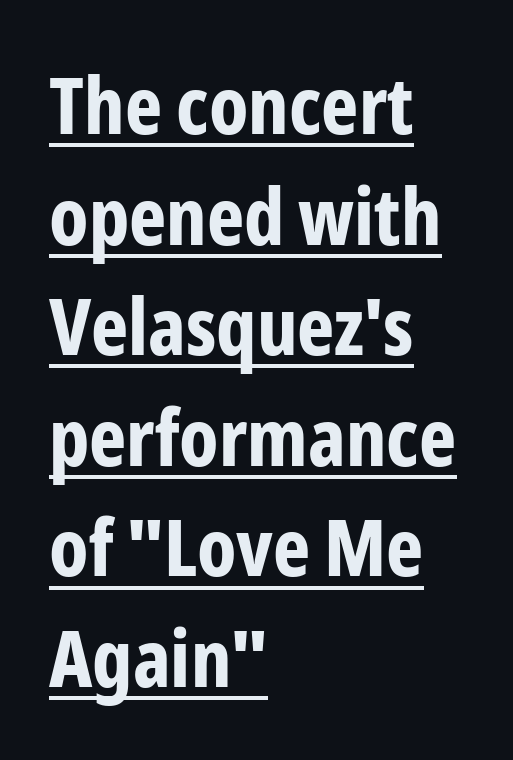
Q: Is the text bold? A: Yes.
Q: Is the text italic (slanted)? A: No, it is upright.
Q: Is the typeface a serif or a sans-serif typeface? A: Sans-serif.
Q: Is the text underlined? A: Yes.
Q: How is the paragraph aligned? A: Left-aligned.
Q: Is the spacing between letters normal or unusually wide? A: Normal.
Q: Is the spacing between lines tight, normal or loose? A: Normal.
Q: Width (condensed, normal, or wide)? A: Condensed.
Q: Stroke contrast? A: Low.
Q: x-height? A: Medium.
Q: Monospaced? A: No.
